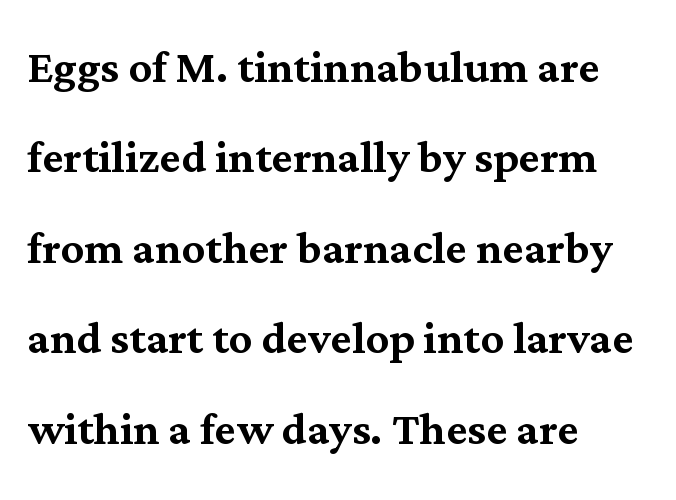
{"serif": "yes", "italic": "no", "width": "normal", "stroke_contrast": "medium", "x_height": "medium", "monospaced": "no", "underline": "no", "align": "left", "line_spacing": "normal", "line_spacing_ratio": 1.56, "letter_spacing": "normal", "letter_spacing_em": 0.0, "glyph_px": 58}
